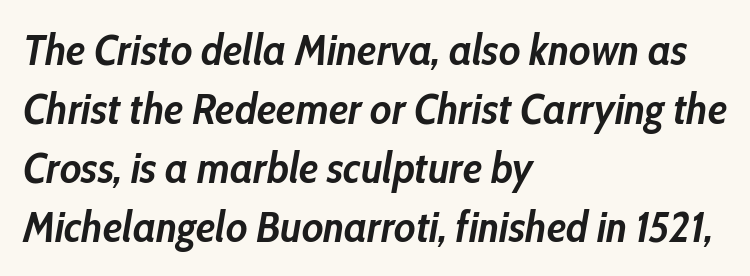
Q: Is the text bold? A: Yes.
Q: Is the text italic (slanted)? A: Yes, it leans right by about 10 degrees.
Q: Is the text underlined? A: No.
Q: How is the paragraph aligned? A: Left-aligned.
Q: Is the spacing between letters normal or unusually wide? A: Normal.
Q: Is the spacing between lines tight, normal or loose? A: Normal.
Q: Width (condensed, normal, or wide)? A: Condensed.
Q: Stroke contrast? A: Low.
Q: x-height? A: Medium.
Q: Monospaced? A: No.
